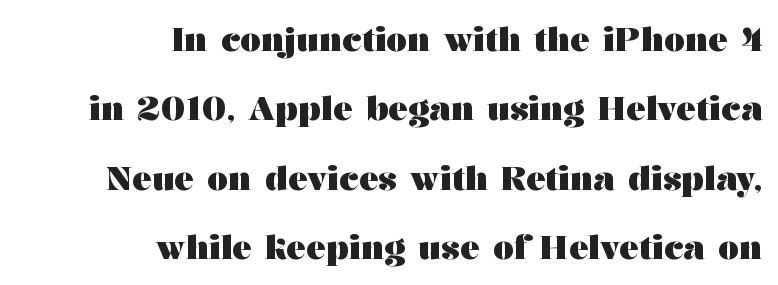
Q: Is the text bold? A: Yes.
Q: Is the text italic (slanted)? A: No, it is upright.
Q: Is the typeface a serif or a sans-serif typeface? A: Serif.
Q: Is the text underlined? A: No.
Q: How is the paragraph aligned? A: Right-aligned.
Q: Is the spacing between letters normal or unusually wide? A: Normal.
Q: Is the spacing between lines tight, normal or loose? A: Loose.
Q: Width (condensed, normal, or wide)? A: Wide.
Q: Stroke contrast? A: Medium.
Q: x-height? A: Medium.
Q: Monospaced? A: No.
